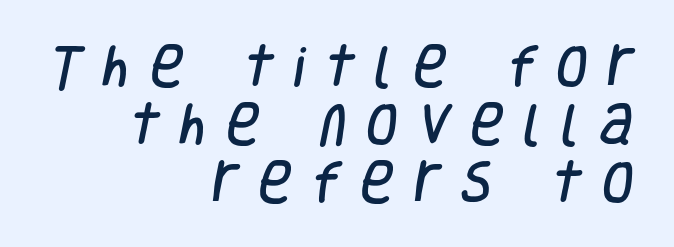
Q: Is the typeface a serif or a sans-serif typeface? A: Sans-serif.
Q: Is the text underlined? A: No.
Q: How is the paragraph aligned? A: Right-aligned.
Q: Is the spacing between letters normal or unusually wide? A: Unusually wide.
Q: Is the spacing between lines tight, normal or loose? A: Normal.
Q: Width (condensed, normal, or wide)? A: Condensed.
Q: Stroke contrast? A: Low.
Q: x-height? A: Large.
Q: Monospaced? A: No.
